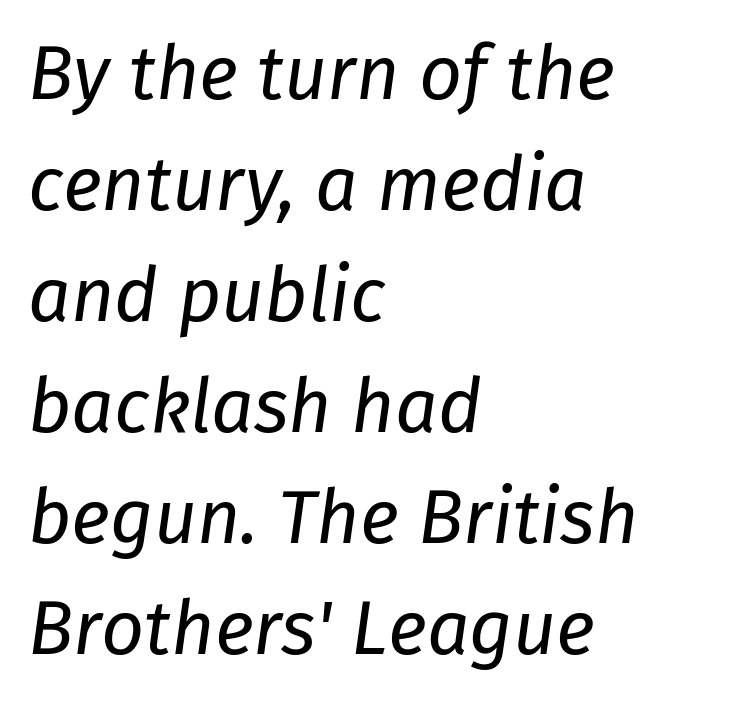
Caption: standard tracking, unaltered. Character widths vary here, with narrow letters taking less room than wide ones. Looking at the ascenders, they clearly lean. The area under the type is left untouched.
